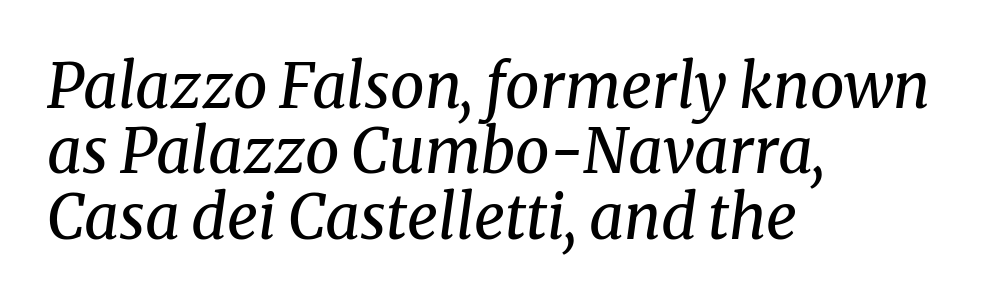
Beneath every word, the page is bare. The face used here is proportionally spaced, like ordinary book or web type. The face used here is rendered with its standard letterfit. The font's italic variant was chosen for this text. The designer dialed line spacing down below the default. The lines in this sample share a left origin and differ only in where they stop.
